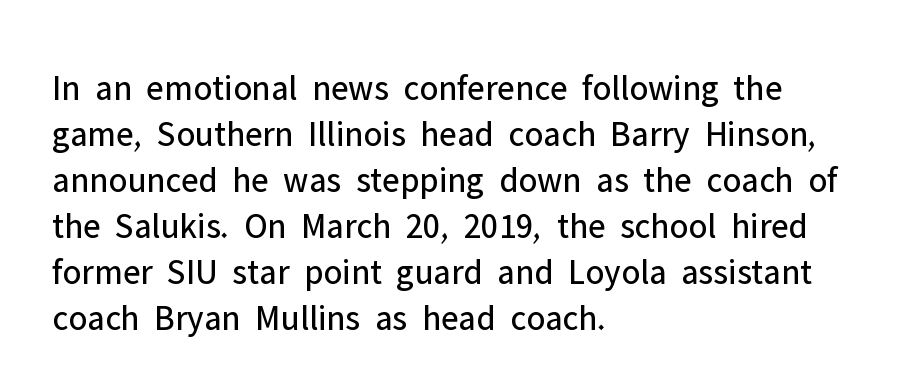
{"serif": "no", "italic": "no", "bold": "no", "weight": "regular", "width": "normal", "stroke_contrast": "low", "x_height": "medium", "monospaced": "no", "underline": "no", "align": "left", "line_spacing": "normal", "line_spacing_ratio": 1.28, "letter_spacing": "normal", "letter_spacing_em": 0.0, "glyph_px": 36}
